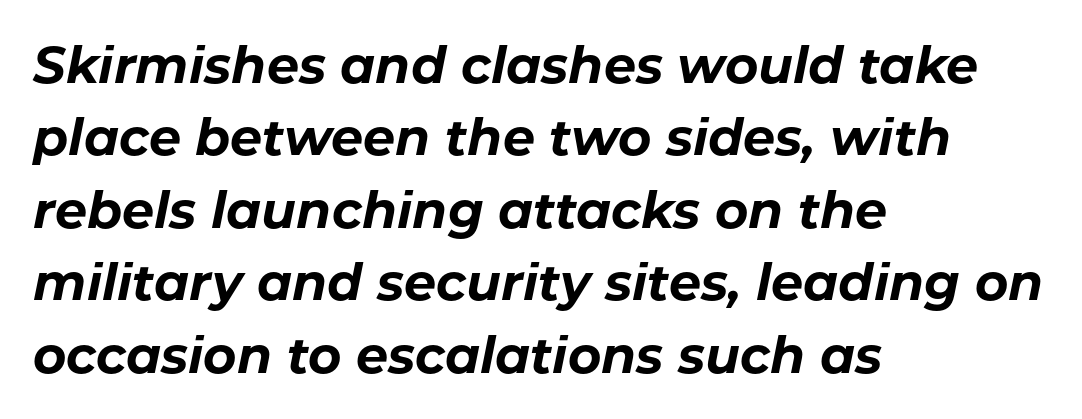
Q: Is the text bold? A: Yes.
Q: Is the text italic (slanted)? A: Yes, it leans right by about 11 degrees.
Q: Is the text underlined? A: No.
Q: How is the paragraph aligned? A: Left-aligned.
Q: Is the spacing between letters normal or unusually wide? A: Normal.
Q: Is the spacing between lines tight, normal or loose? A: Normal.
Q: Width (condensed, normal, or wide)? A: Normal.
Q: Stroke contrast? A: Low.
Q: x-height? A: Medium.
Q: Monospaced? A: No.
